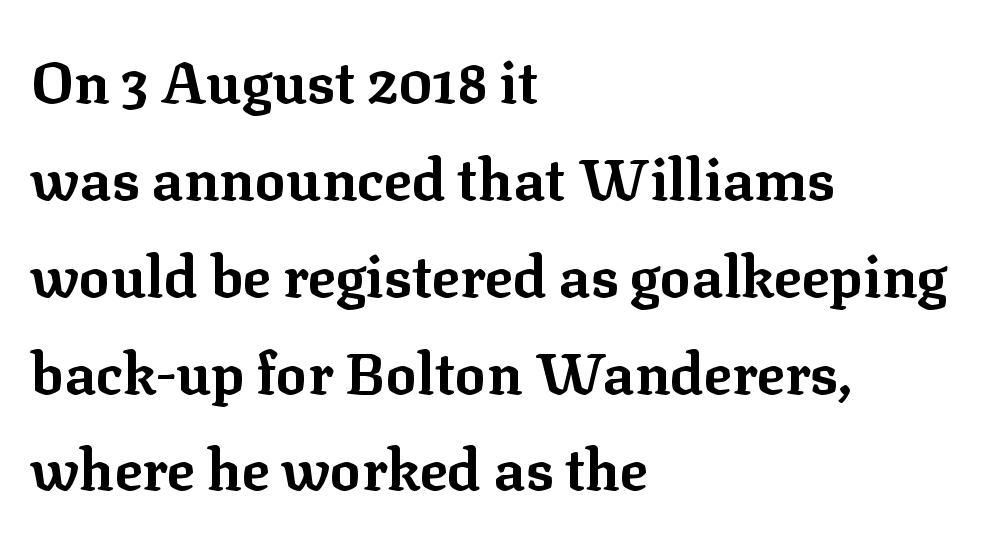
The lines are quadded left. Ordinary non-slanted type is in use. Weight check: bold — yes, fully. What's the leading like? Ordinary, nothing unusual. No word sits above an underline.
